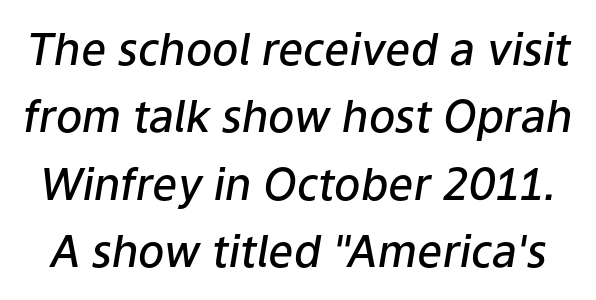
{"italic": "yes", "lean": "right", "slant_degrees": 9, "bold": "semi", "weight": "semibold", "width": "normal", "stroke_contrast": "low", "x_height": "medium", "monospaced": "no", "underline": "no", "line_spacing": "normal", "line_spacing_ratio": 1.53, "letter_spacing": "normal", "letter_spacing_em": 0.0, "glyph_px": 44}
